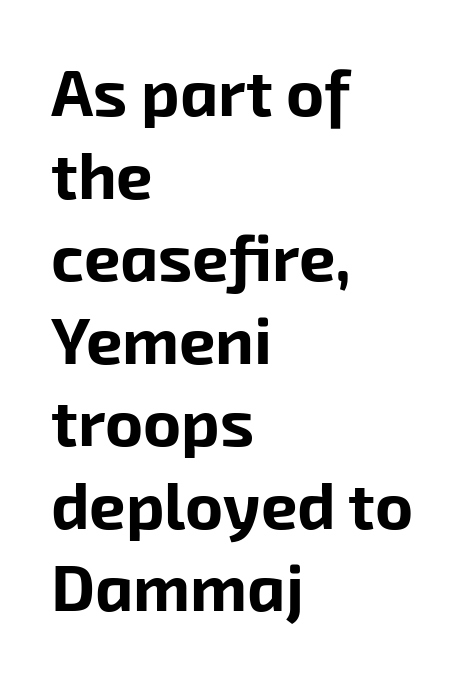
Q: Is the text bold? A: Yes.
Q: Is the typeface a serif or a sans-serif typeface? A: Sans-serif.
Q: Is the text underlined? A: No.
Q: How is the paragraph aligned? A: Left-aligned.
Q: Is the spacing between letters normal or unusually wide? A: Normal.
Q: Is the spacing between lines tight, normal or loose? A: Normal.
Q: Width (condensed, normal, or wide)? A: Normal.
Q: Stroke contrast? A: Low.
Q: x-height? A: Medium.
Q: Monospaced? A: No.
